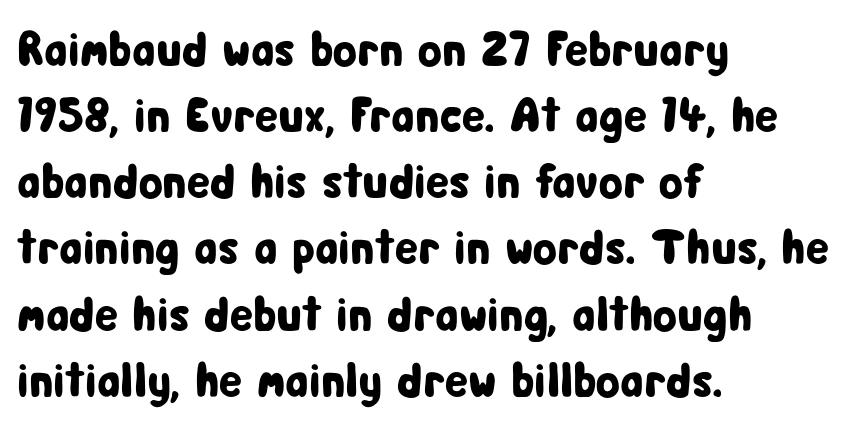
The image shows 49 px condensed sans-serif type, upright; set left-aligned, normal line spacing (1.35x), normal letter spacing, not underlined; low stroke contrast and a medium x-height.
